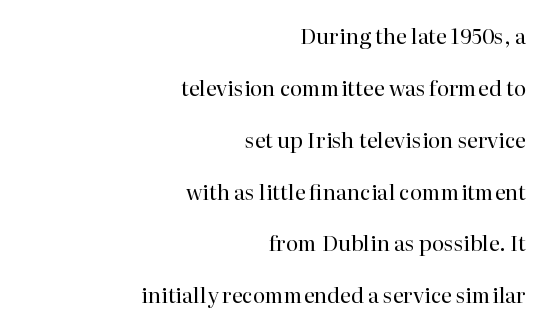
Q: Is the text bold? A: No.
Q: Is the text italic (slanted)? A: No, it is upright.
Q: Is the text underlined? A: No.
Q: How is the paragraph aligned? A: Right-aligned.
Q: Is the spacing between letters normal or unusually wide? A: Normal.
Q: Is the spacing between lines tight, normal or loose? A: Loose.
